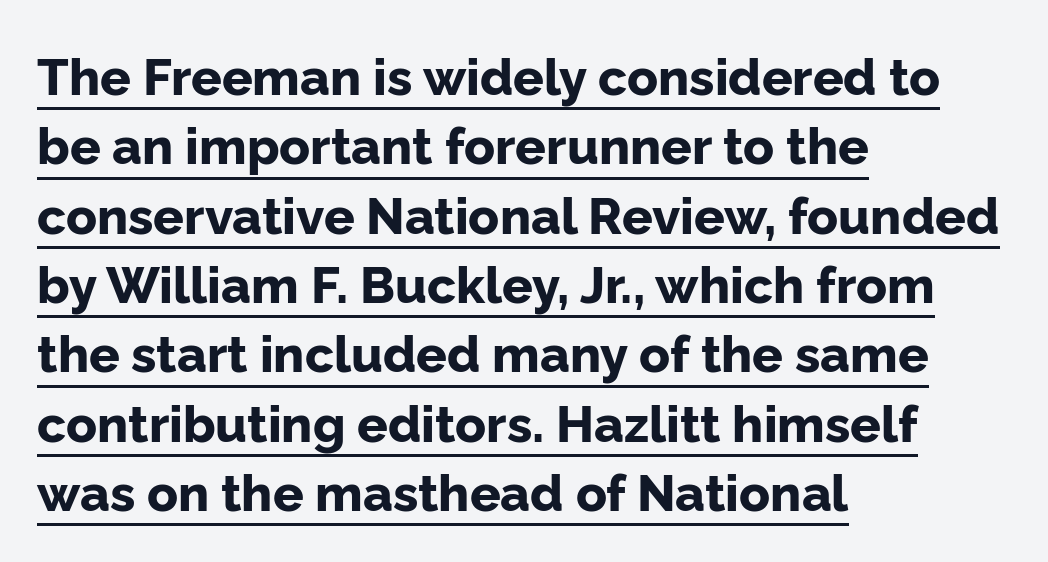
{"serif": "no", "italic": "no", "bold": "yes", "weight": "bold", "width": "normal", "stroke_contrast": "low", "x_height": "medium", "monospaced": "no", "underline": "yes", "align": "left", "line_spacing": "normal", "line_spacing_ratio": 1.36, "letter_spacing": "normal", "letter_spacing_em": 0.0, "glyph_px": 51}
